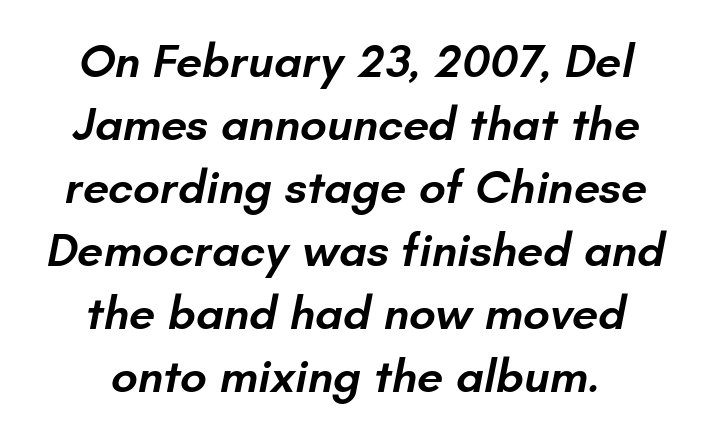
Evenly set lines give the paragraph a standard silhouette. Underline: absent. Each letter keeps its own natural width here, so spacing adapts to shape. Is the letter spacing exaggerated? No — it looks like the ordinary default. The letters carry no serifs — their stems end cleanly without finishing strokes.
